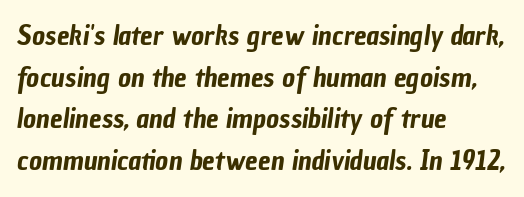
{"serif": "no", "width": "condensed", "stroke_contrast": "low", "x_height": "medium", "monospaced": "no", "underline": "no", "align": "left", "line_spacing": "normal", "line_spacing_ratio": 1.49, "letter_spacing": "normal", "letter_spacing_em": 0.0, "glyph_px": 28}
